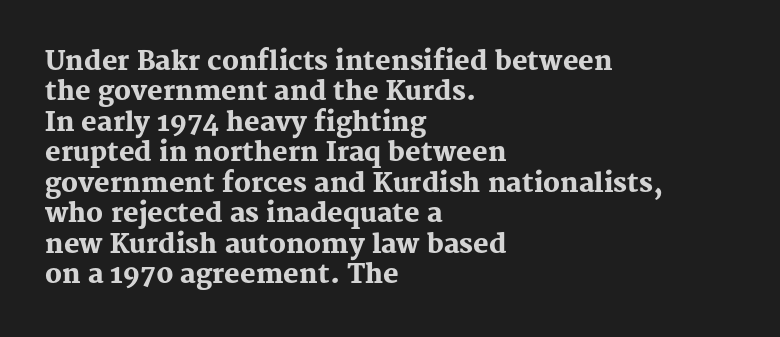
The strokes are fattened all the way to bold. Short and long lines alike share a common starting point at left. Descenders hang freely into open space. Words appear dense and cohesive because spacing is normal. The font's upright variant was chosen for this text.
